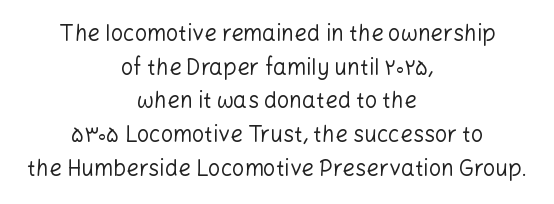
This reads as an unemphasized weight, regular at the heaviest. In CSS terms this would be text-align: center. The font's upright variant was chosen for this text. Regarding leading, the lines here are spaced in the standard way. The letterforms sit shoulder to shoulder at normal distance. A bare baseline throughout the passage.
